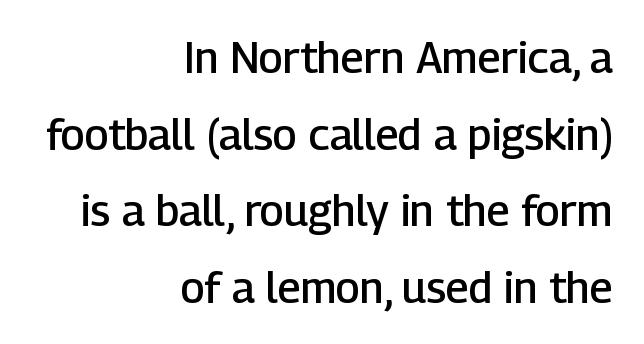
The image shows 43 px semibold sans-serif type, upright; set right-aligned, line spacing 1.78x, normal letter spacing, not underlined; low stroke contrast and a medium x-height.
